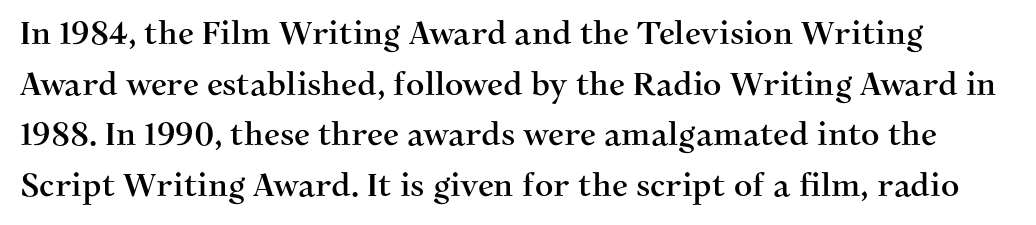
The image shows 32 px serif type, upright; set normal line spacing (1.58x), normal letter spacing, not underlined; medium stroke contrast and a medium x-height.
